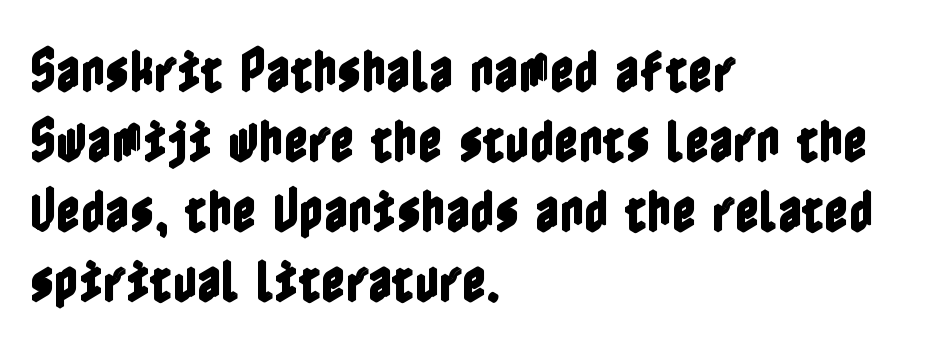
The image shows 47 px condensed type, upright; set left-aligned, normal line spacing (1.49x), normal letter spacing, not underlined; a medium x-height.
